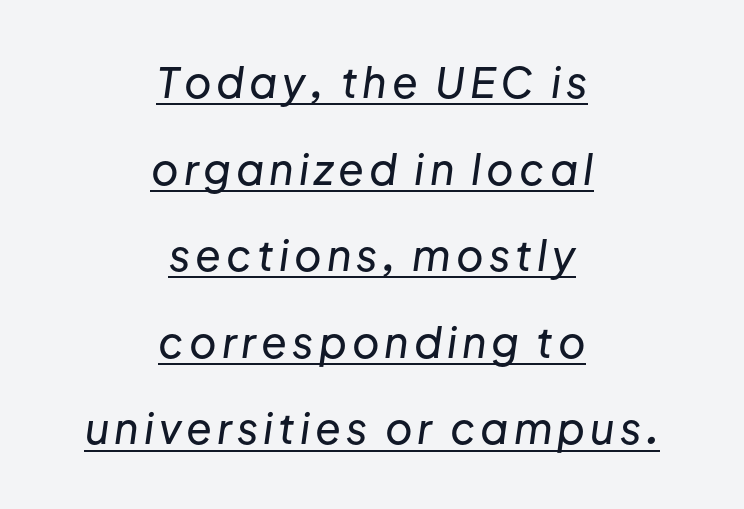
{"italic": "yes", "lean": "right", "slant_degrees": 8, "width": "normal", "stroke_contrast": "low", "x_height": "medium", "monospaced": "no", "underline": "yes", "align": "center", "line_spacing": "loose", "line_spacing_ratio": 2.06, "glyph_px": 42}
